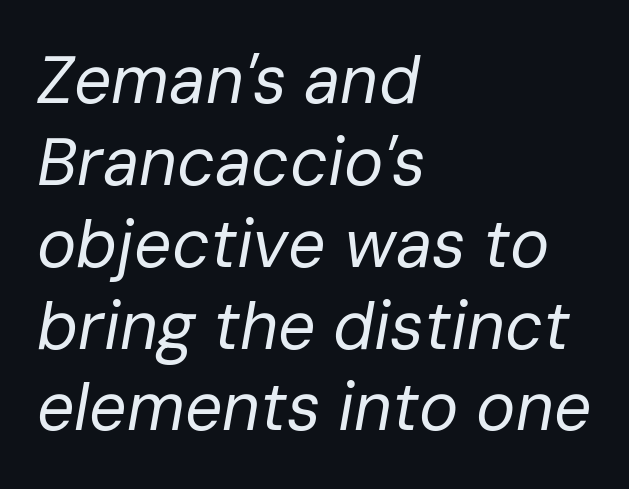
Q: Is the text bold? A: No.
Q: Is the text italic (slanted)? A: Yes, it leans right by about 10 degrees.
Q: Is the text underlined? A: No.
Q: How is the paragraph aligned? A: Left-aligned.
Q: Is the spacing between letters normal or unusually wide? A: Normal.
Q: Width (condensed, normal, or wide)? A: Normal.
Q: Stroke contrast? A: Low.
Q: x-height? A: Medium.
Q: Monospaced? A: No.
